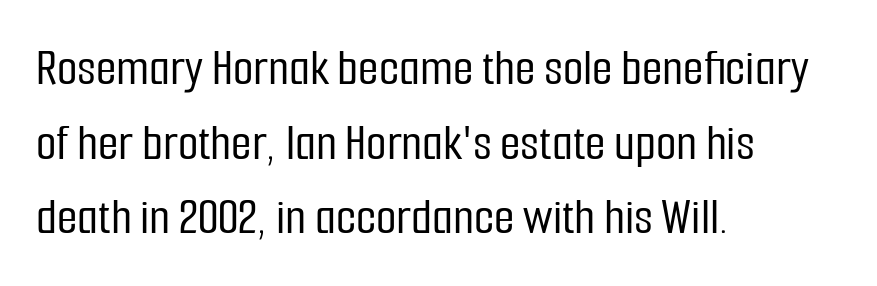
Q: Is the text italic (slanted)? A: No, it is upright.
Q: Is the typeface a serif or a sans-serif typeface? A: Sans-serif.
Q: Is the text underlined? A: No.
Q: How is the paragraph aligned? A: Left-aligned.
Q: Is the spacing between letters normal or unusually wide? A: Normal.
Q: Is the spacing between lines tight, normal or loose? A: Normal.
Q: Width (condensed, normal, or wide)? A: Condensed.
Q: Stroke contrast? A: Low.
Q: x-height? A: Medium.
Q: Monospaced? A: No.
